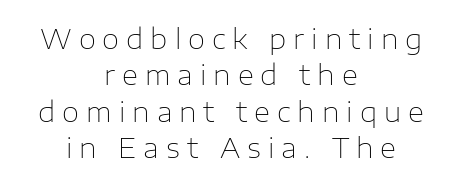
The image shows 28 px thin sans-serif type, upright; set centered, normal line spacing (1.3x), unusually wide letter spacing (+0.25 em), not underlined; low stroke contrast and a medium x-height.
